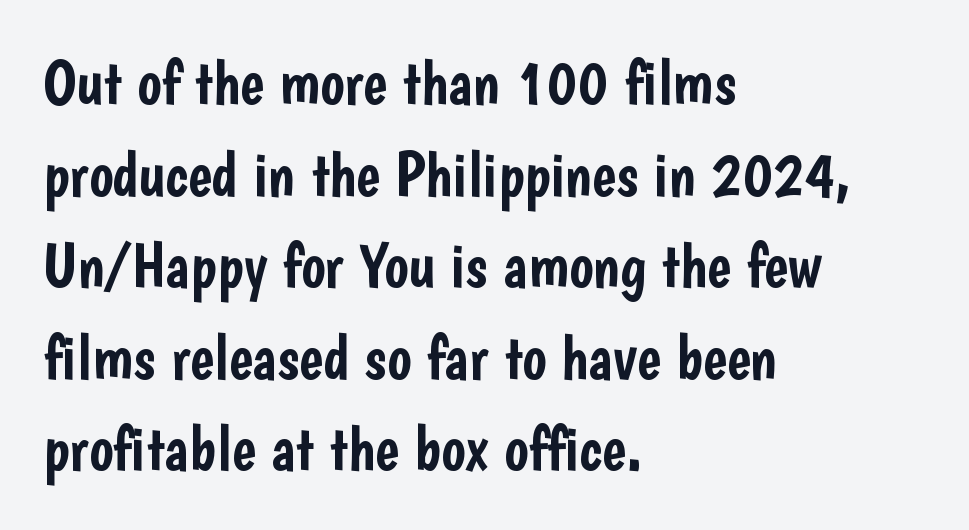
The image shows 64 px condensed sans-serif type, upright; set left-aligned, normal line spacing (1.43x), normal letter spacing, not underlined; low stroke contrast and a medium x-height.
